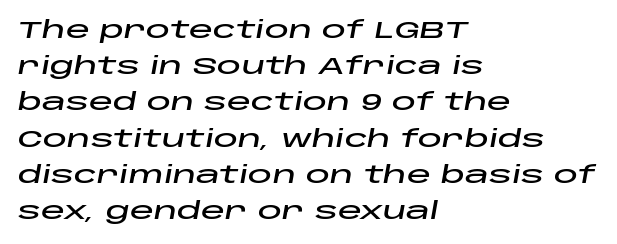
Q: Is the text italic (slanted)? A: Yes, it leans right by about 10 degrees.
Q: Is the text underlined? A: No.
Q: How is the paragraph aligned? A: Left-aligned.
Q: Is the spacing between letters normal or unusually wide? A: Normal.
Q: Is the spacing between lines tight, normal or loose? A: Normal.
